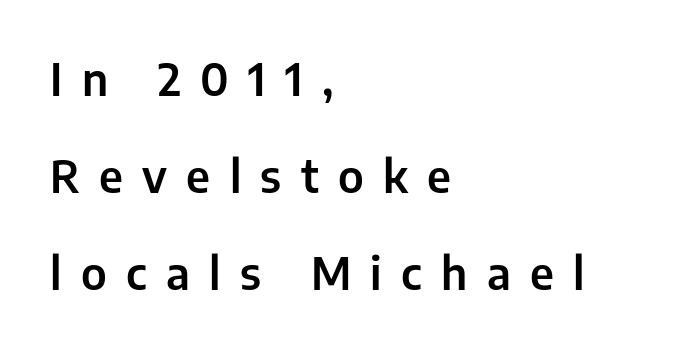
A roman cut, with each character standing at attention. You could fit nearly another row in the gap between these rows. A typesetter would label this face a sans. Spacing verdict: proportional, widths tailored to each character. Descenders are the only things crossing below the line.
